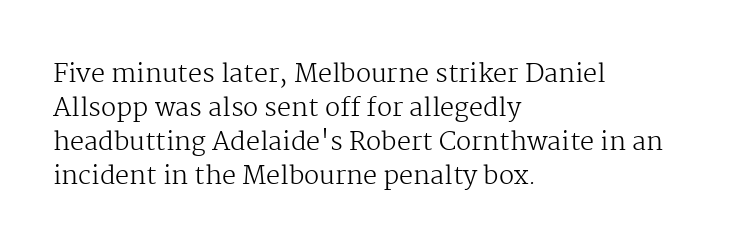
The image shows 25 px text type, upright; set left-aligned, normal line spacing (1.36x), normal letter spacing, not underlined.
